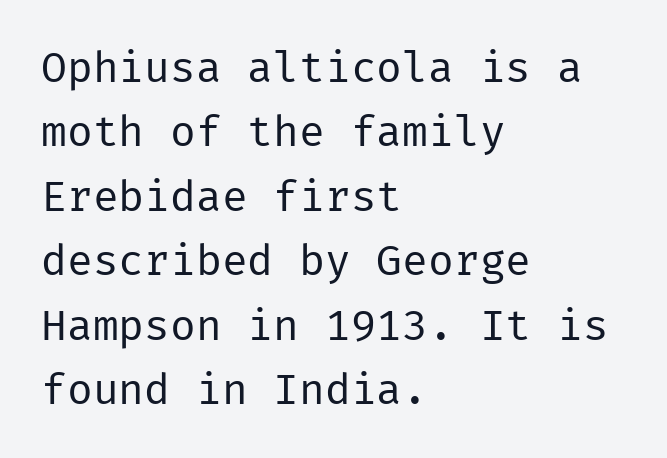
{"serif": "no", "italic": "no", "bold": "no", "weight": "regular", "width": "normal", "stroke_contrast": "low", "x_height": "medium", "underline": "no", "align": "left", "line_spacing": "normal", "line_spacing_ratio": 1.5, "letter_spacing": "normal", "letter_spacing_em": 0.0, "glyph_px": 43}
